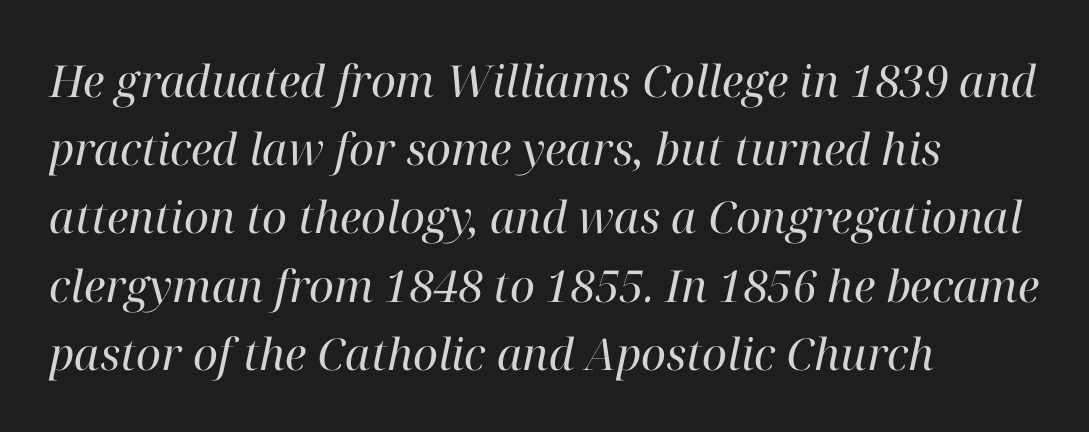
{"serif": "yes", "italic": "yes", "lean": "right", "slant_degrees": 12, "bold": "no", "weight": "regular", "width": "normal", "stroke_contrast": "high", "x_height": "medium", "monospaced": "no", "underline": "no", "align": "left", "line_spacing": "normal", "line_spacing_ratio": 1.55, "letter_spacing": "normal", "letter_spacing_em": 0.0, "glyph_px": 44}
